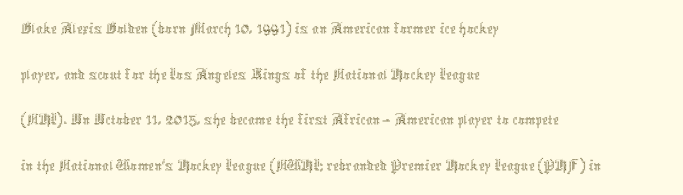
Q: Is the text bold? A: No.
Q: Is the text italic (slanted)? A: No, it is upright.
Q: Is the text underlined? A: No.
Q: How is the paragraph aligned? A: Left-aligned.
Q: Is the spacing between letters normal or unusually wide? A: Normal.
Q: Is the spacing between lines tight, normal or loose? A: Normal.
Q: Width (condensed, normal, or wide)? A: Condensed.
Q: x-height? A: Medium.
Q: Monospaced? A: No.
